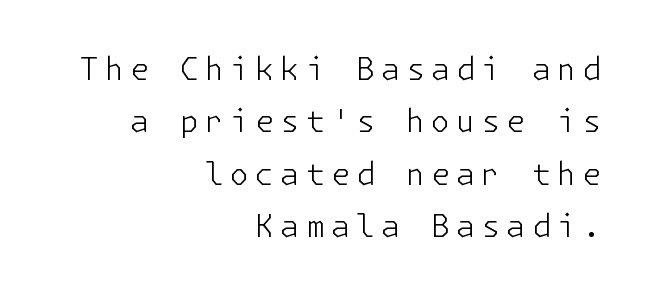
Q: Is the text bold? A: No.
Q: Is the text italic (slanted)? A: No, it is upright.
Q: Is the typeface a serif or a sans-serif typeface? A: Sans-serif.
Q: Is the text underlined? A: No.
Q: How is the paragraph aligned? A: Right-aligned.
Q: Is the spacing between lines tight, normal or loose? A: Normal.
Q: Width (condensed, normal, or wide)? A: Normal.
Q: Stroke contrast? A: Low.
Q: x-height? A: Medium.
